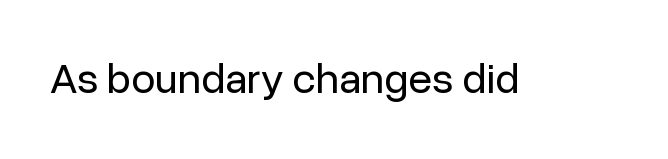
The glyphs in this specimen are sans serif. This is roman type, the default non-slanted kind. Stems and bowls with no extra thickness — not bold. Honestly, the letter spacing is just normal — you wouldn't notice it. The face used here is proportionally spaced, like ordinary book or web type.
